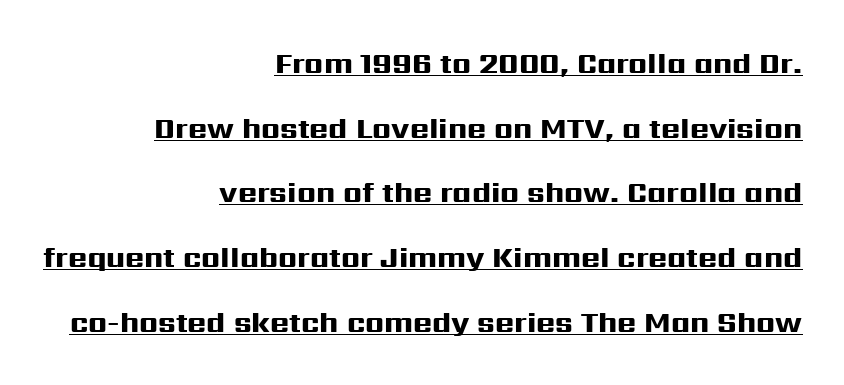
The image shows 29 px heavy, wide sans-serif type, upright; set right-aligned, loose line spacing (2.23x), normal letter spacing, underlined; high stroke contrast and a medium x-height.
